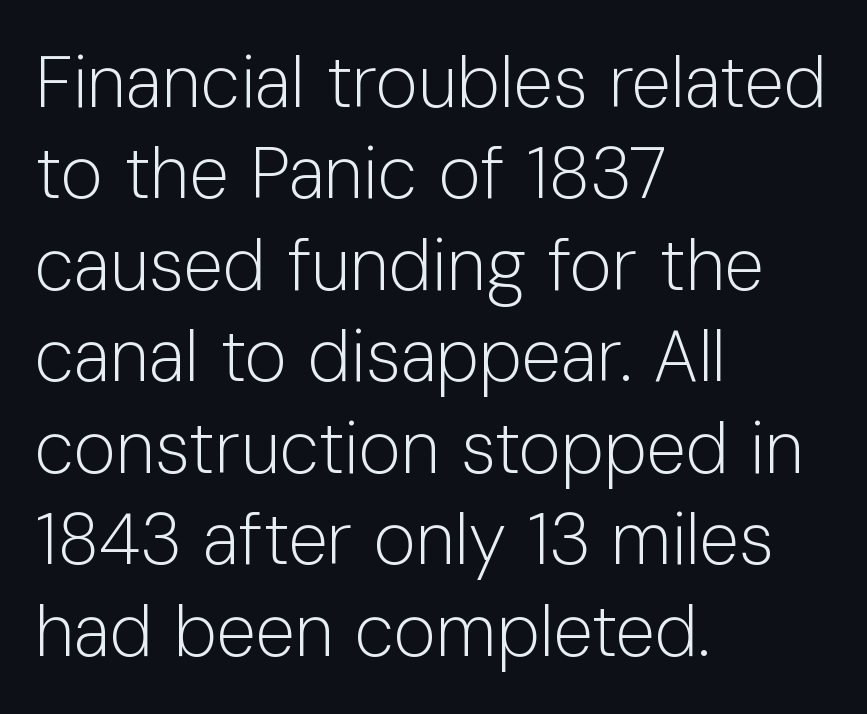
{"serif": "no", "italic": "no", "bold": "no", "weight": "light", "width": "normal", "stroke_contrast": "low", "x_height": "medium", "monospaced": "no", "underline": "no", "align": "left", "line_spacing": "normal", "line_spacing_ratio": 1.27, "letter_spacing": "normal", "letter_spacing_em": 0.0, "glyph_px": 72}
